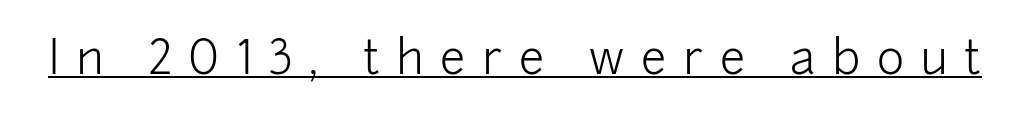
Underlined type. The characters display no serif detailing; their extremities are plain. Stroke thickness stays within the range of a standard reading face or lighter. The letters advance in unequal steps, a hallmark of proportional type.
